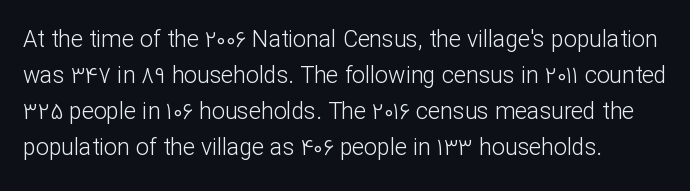
The foot of each line stays bare and open. It's the straight-up-and-down kind of type. The gaps between neighbouring characters are ordinary and unremarkable. A normal amount of white space separates one row of letters from the next. Typeset ragged right — the left edge is the straight one. Is the stroke heavy? The answer is a plain regular-or-lighter.
